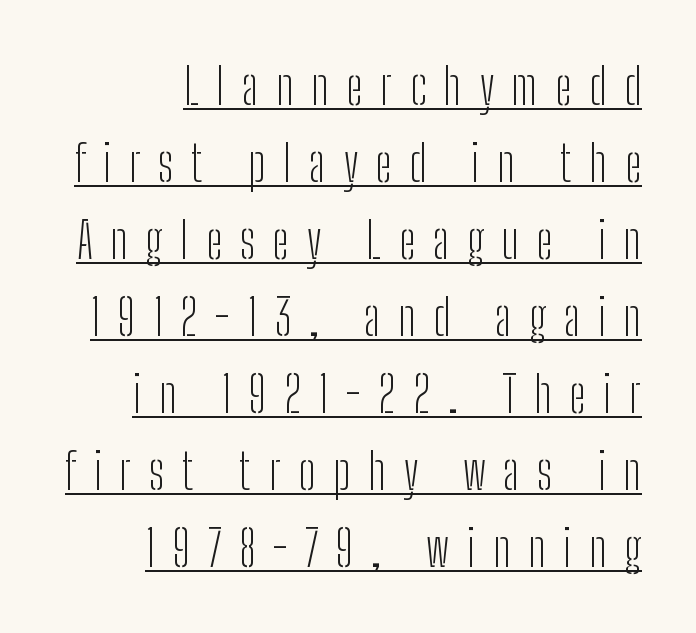
Q: Is the text bold? A: No.
Q: Is the text italic (slanted)? A: No, it is upright.
Q: Is the typeface a serif or a sans-serif typeface? A: Sans-serif.
Q: Is the text underlined? A: Yes.
Q: How is the paragraph aligned? A: Right-aligned.
Q: Is the spacing between letters normal or unusually wide? A: Unusually wide.
Q: Is the spacing between lines tight, normal or loose? A: Normal.
Q: Width (condensed, normal, or wide)? A: Condensed.
Q: Stroke contrast? A: Low.
Q: x-height? A: Medium.
Q: Monospaced? A: No.
